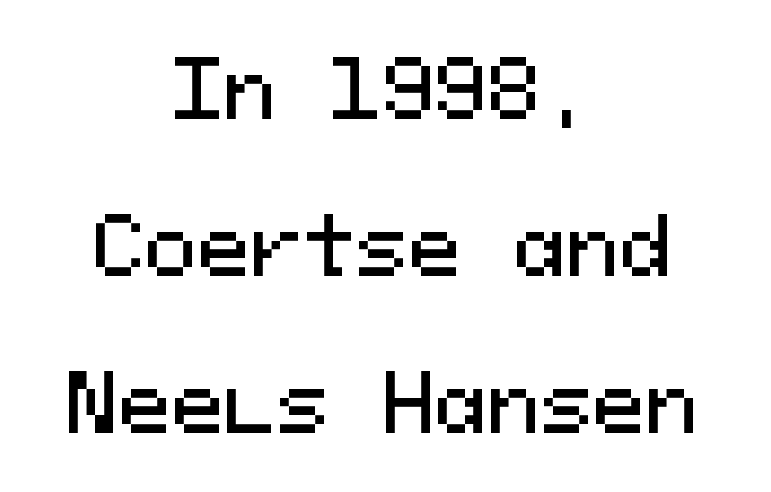
Descender tails drop into unmarked territory. Rendered with straight, roman letterforms. Loosely led — the rows are spread out. Each letter, wide or thin by design, is forced into the same width here.
